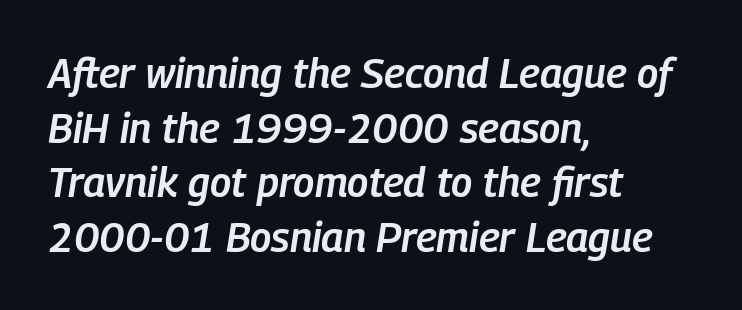
{"italic": "yes", "lean": "right", "slant_degrees": 9, "bold": "semi", "weight": "semibold", "width": "condensed", "stroke_contrast": "low", "x_height": "medium", "monospaced": "no", "underline": "no", "align": "left", "line_spacing": "normal", "line_spacing_ratio": 1.33, "letter_spacing": "normal", "letter_spacing_em": 0.0, "glyph_px": 41}
